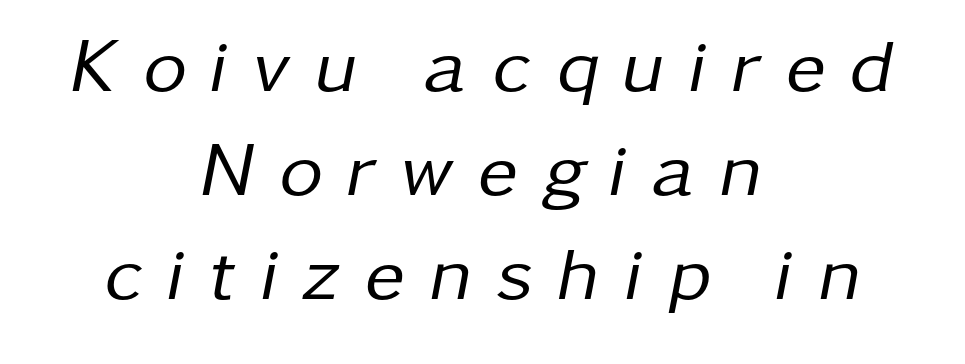
The image shows 76 px regular-weight type, italic (leaning right); set centered, normal line spacing (1.37x), unusually wide letter spacing (+0.32 em), not underlined; low stroke contrast and a medium x-height.
